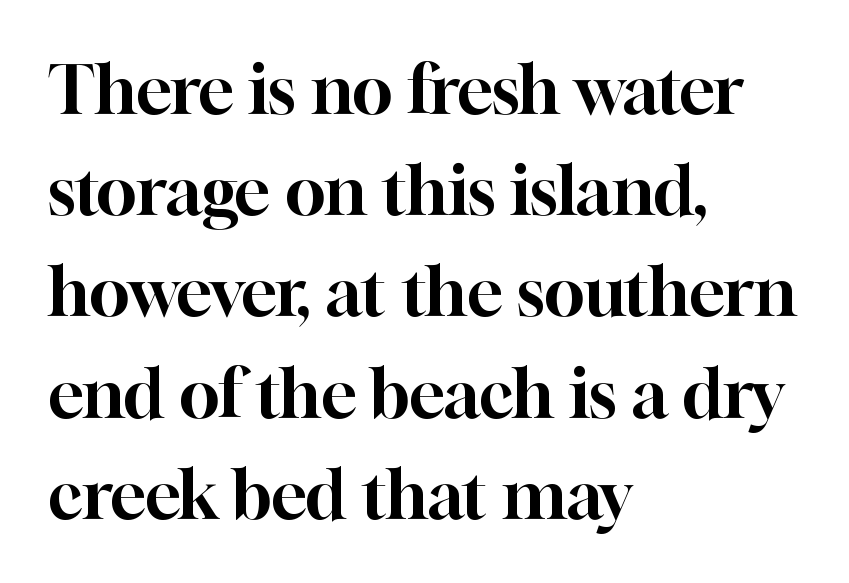
The image shows 67 px serif type, upright; set left-aligned, normal line spacing (1.51x), normal letter spacing, not underlined; high stroke contrast and a medium x-height.
